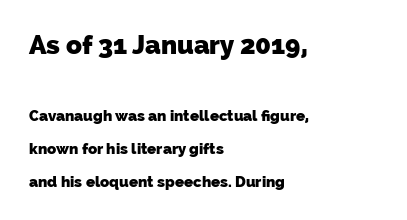
{"bold": "yes", "underline": "no", "align": "left", "line_spacing": "loose", "line_spacing_ratio": 2.18, "letter_spacing": "normal", "letter_spacing_em": 0.0, "larger_block": "first", "size_ratio": 1.73, "glyph_px": 26}
